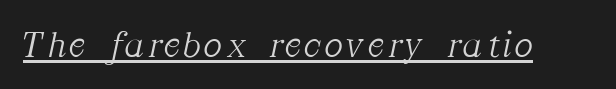
The image shows 38 px light serif type, italic (leaning right); set underlined; medium stroke contrast and a medium x-height.
